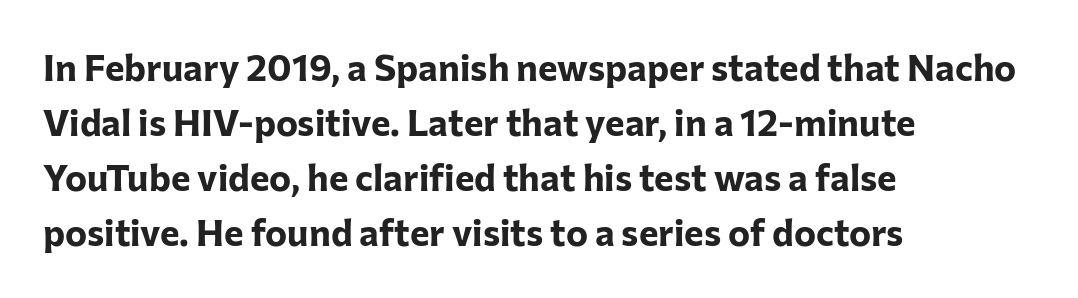
Is this a fixed-width face? No — the glyphs have proportional, varying widths. Plenty of ink on the page — the face is bold. The rendering keeps characters at their native spacing. The passage is arranged the way most books set body copy — flush left. The specimen omits any rule beneath the text block's lines. Notice how the stems are strictly vertical — no italics here.
